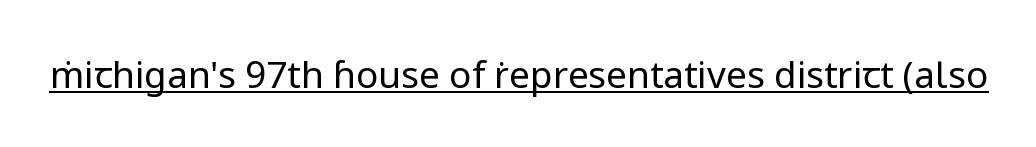
The image shows 37 px regular-weight sans-serif type, upright; set normal letter spacing, underlined; low stroke contrast and a medium x-height.
